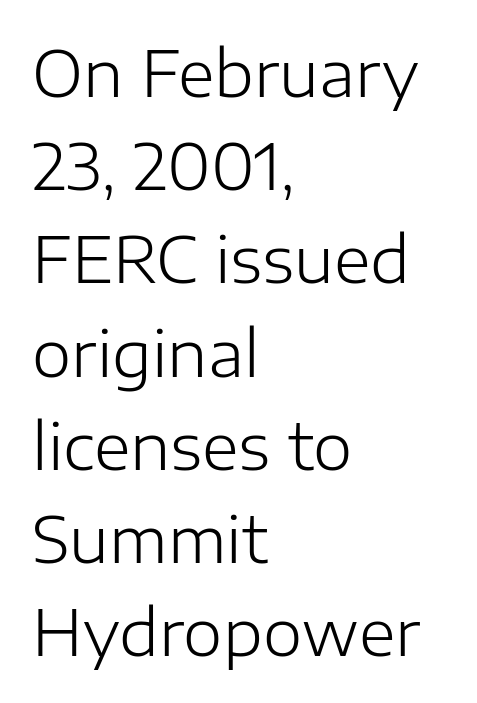
The font family rendered here belongs to the sans-serif group. Line starts are locked; line ends wander. Each stroke keeps to a modest, everyday thickness or less. The zone under the glyphs is completely vacant. The face used here is proportionally spaced, like ordinary book or web type. Characters remain perfectly vertical along every line.
